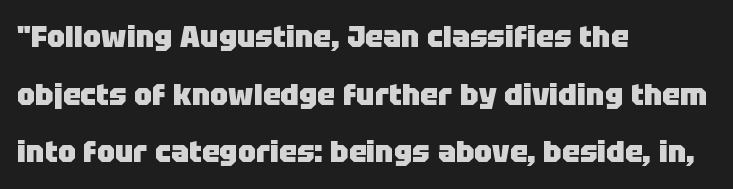
Honestly, the rows look like they've been pulled way apart. Teacher's note: observe the even left margin — that is flush-left alignment. The rendering uses natural spacing where letterforms have individual widths. Does extra space separate the letters? No, they use regular spacing. The foot of each line stays bare and open. Typographically, this falls in the sans-serif category.
